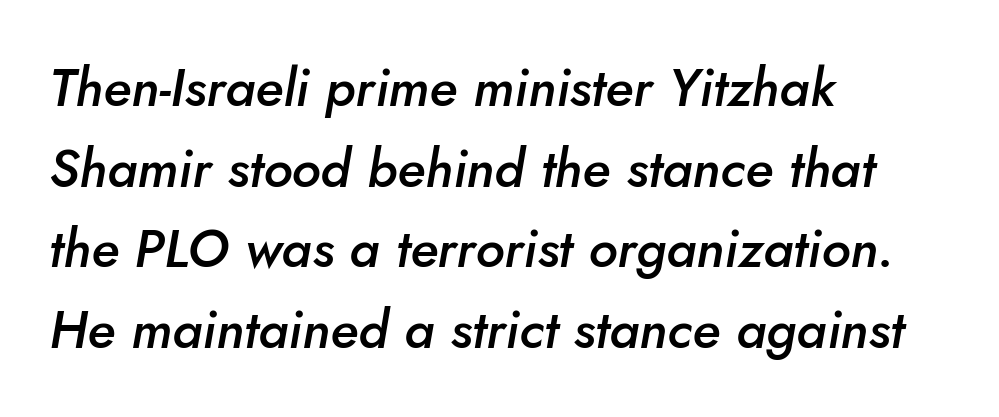
The image shows 53 px semibold type, italic (leaning right); set left-aligned, normal line spacing (1.52x), normal letter spacing, not underlined; low stroke contrast and a small x-height.
